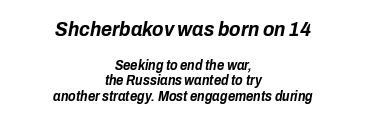
The image shows 21 px bold type, italic (leaning right); set centered, tight line spacing (1.1x), normal letter spacing, not underlined; the first (top) block is 1.5x larger.
